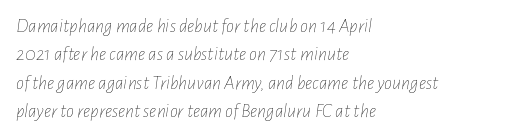
Q: Is the text bold? A: No.
Q: Is the text italic (slanted)? A: Yes, it leans right by about 7 degrees.
Q: Is the text underlined? A: No.
Q: How is the paragraph aligned? A: Left-aligned.
Q: Is the spacing between letters normal or unusually wide? A: Normal.
Q: Is the spacing between lines tight, normal or loose? A: Normal.
